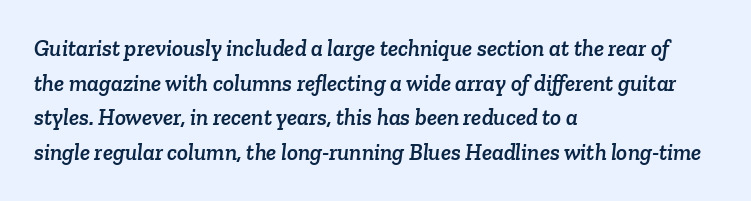
{"underline": "no", "align": "left", "line_spacing": "normal", "line_spacing_ratio": 1.51, "letter_spacing": "normal", "letter_spacing_em": 0.0, "glyph_px": 23}
